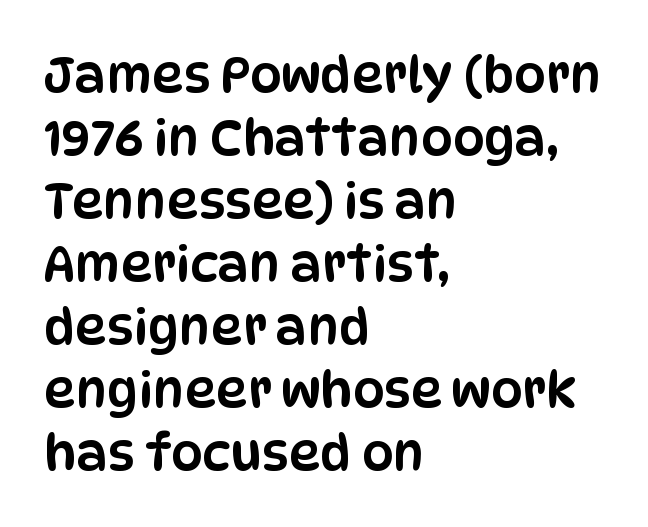
The image shows 50 px condensed sans-serif type, upright; set left-aligned, normal line spacing (1.26x), normal letter spacing, not underlined; low stroke contrast and a large x-height.
